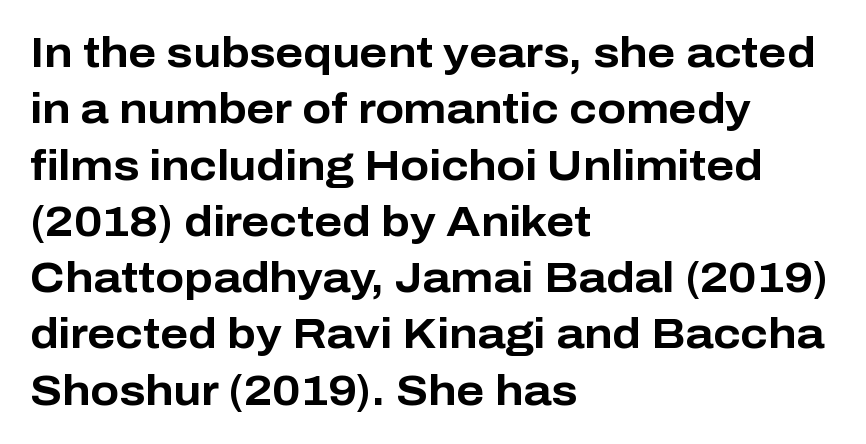
Q: Is the text bold? A: Yes.
Q: Is the text italic (slanted)? A: No, it is upright.
Q: Is the typeface a serif or a sans-serif typeface? A: Sans-serif.
Q: Is the text underlined? A: No.
Q: How is the paragraph aligned? A: Left-aligned.
Q: Is the spacing between letters normal or unusually wide? A: Normal.
Q: Is the spacing between lines tight, normal or loose? A: Normal.
Q: Width (condensed, normal, or wide)? A: Normal.
Q: Stroke contrast? A: Low.
Q: x-height? A: Medium.
Q: Monospaced? A: No.
